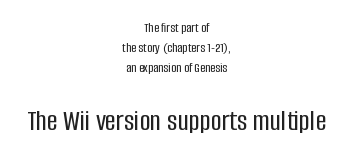
{"serif": "no", "italic": "no", "width": "condensed", "stroke_contrast": "low", "x_height": "large", "monospaced": "no", "underline": "no", "align": "center", "line_spacing": "normal", "line_spacing_ratio": 1.43, "letter_spacing": "normal", "letter_spacing_em": 0.0, "larger_block": "second", "size_ratio": 2.14, "glyph_px": 30}
